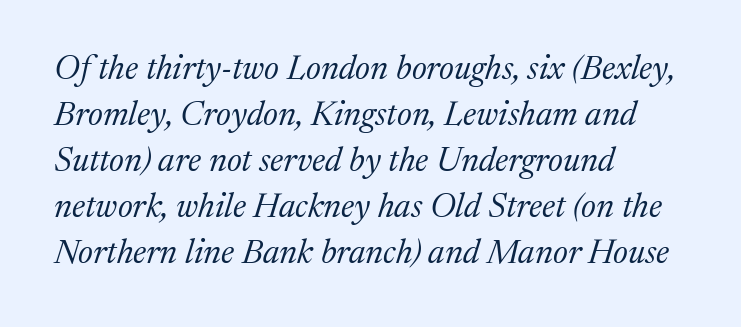
{"serif": "yes", "italic": "yes", "lean": "right", "slant_degrees": 17, "bold": "no", "weight": "regular", "width": "normal", "stroke_contrast": "medium", "x_height": "medium", "monospaced": "no", "underline": "no", "align": "left", "line_spacing": "normal", "line_spacing_ratio": 1.35, "letter_spacing": "normal", "letter_spacing_em": 0.0, "glyph_px": 34}
